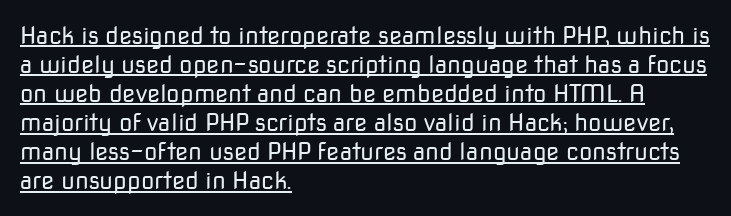
Q: Is the text bold? A: No.
Q: Is the text italic (slanted)? A: No, it is upright.
Q: Is the text underlined? A: Yes.
Q: How is the paragraph aligned? A: Left-aligned.
Q: Is the spacing between letters normal or unusually wide? A: Normal.
